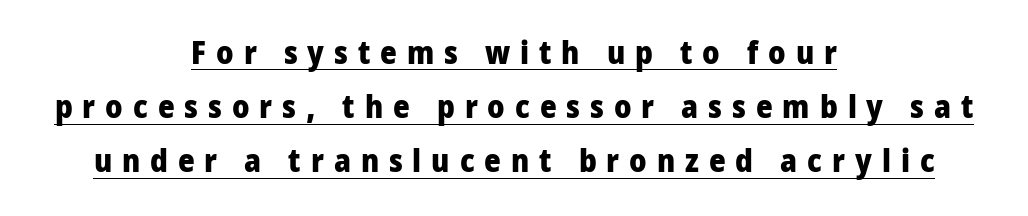
{"serif": "no", "italic": "no", "bold": "yes", "weight": "heavy", "width": "condensed", "stroke_contrast": "low", "x_height": "large", "monospaced": "no", "underline": "yes", "align": "center", "line_spacing": "normal", "line_spacing_ratio": 1.69, "letter_spacing": "wide", "letter_spacing_em": 0.31, "glyph_px": 32}
